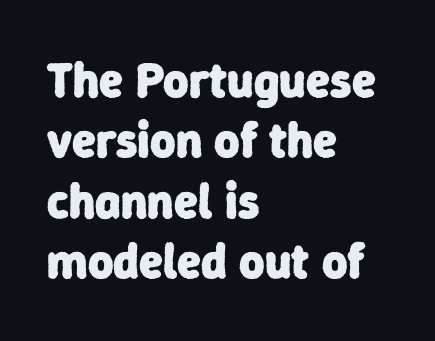
The text was rendered using a sans face with plain stroke endings. Heavy-handed strokes throughout: this text is bold. Letter spacing: default. Varying glyph widths throughout — classic text-font behaviour.
